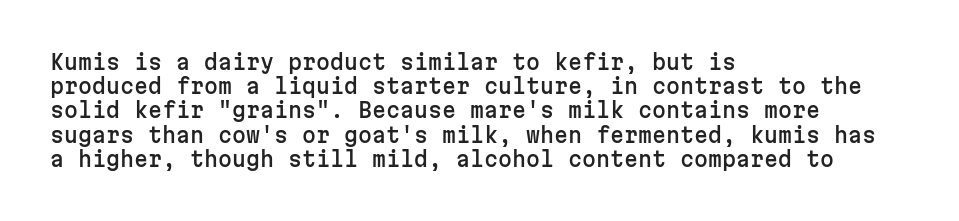
If you drew a line through each stem, it would be perfectly vertical. The line texture is even and compact thanks to regular tracking. Which margin do the lines hug? The left one — the right edge is uneven. Letters rest on an invisible, unmarked baseline.
